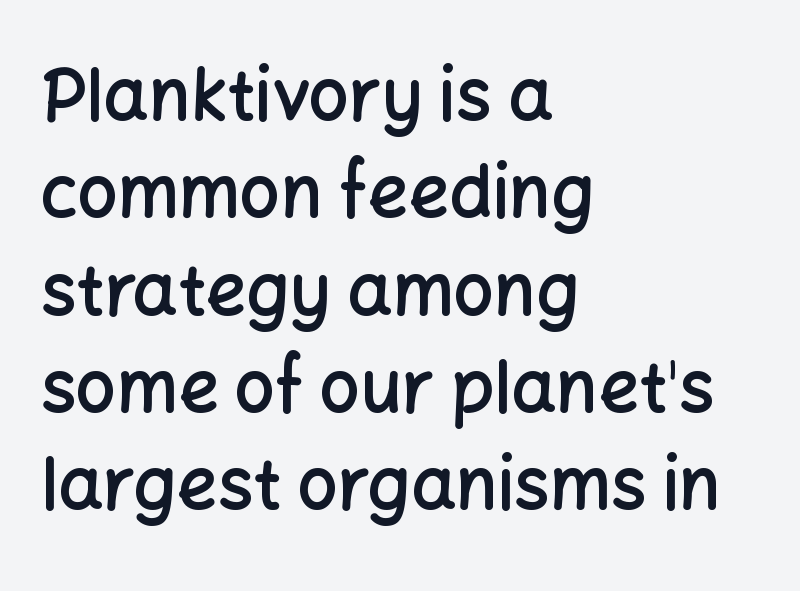
{"serif": "no", "italic": "no", "bold": "semi", "weight": "semibold", "width": "normal", "stroke_contrast": "low", "x_height": "medium", "monospaced": "no", "underline": "no", "align": "left", "line_spacing": "normal", "line_spacing_ratio": 1.37, "letter_spacing": "normal", "letter_spacing_em": 0.0, "glyph_px": 71}
